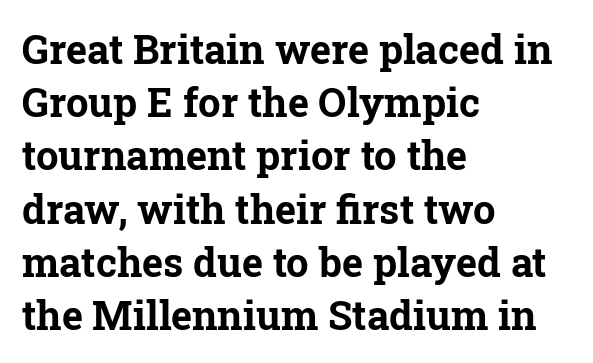
{"serif": "yes", "italic": "no", "bold": "yes", "weight": "bold", "width": "normal", "stroke_contrast": "low", "x_height": "medium", "monospaced": "no", "underline": "no", "align": "left", "line_spacing": "normal", "line_spacing_ratio": 1.33, "letter_spacing": "normal", "letter_spacing_em": 0.0, "glyph_px": 40}
